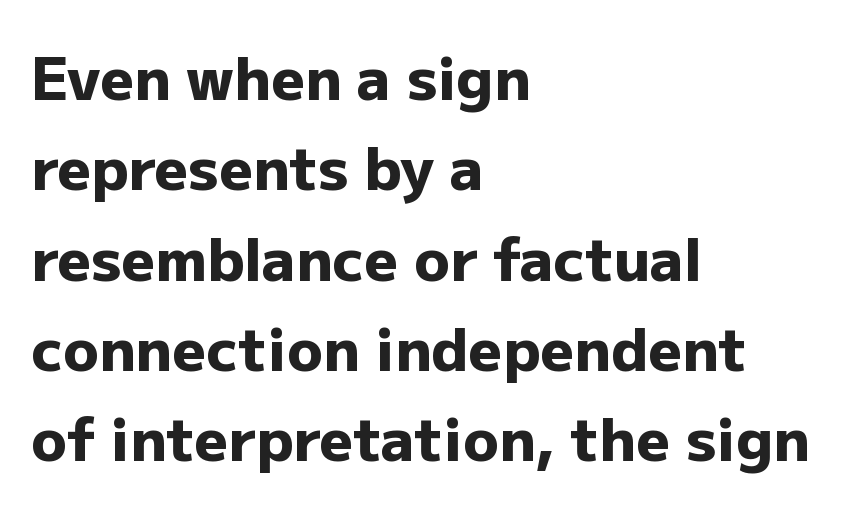
The image shows 59 px heavy sans-serif type, upright; set left-aligned, normal line spacing (1.53x), normal letter spacing, not underlined; low stroke contrast and a medium x-height.
